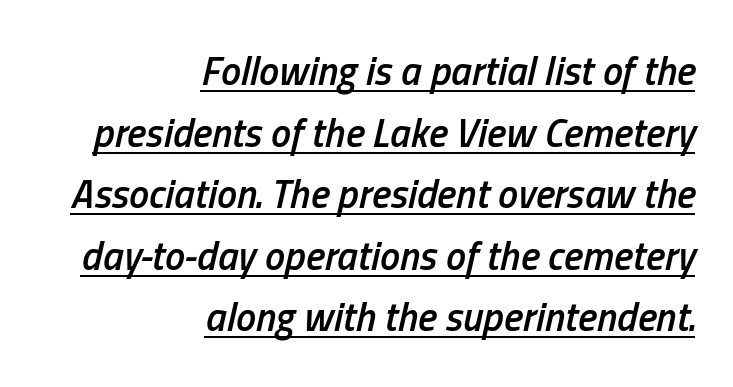
The image shows 40 px semibold, condensed type, italic (leaning right); set right-aligned, normal line spacing (1.54x), normal letter spacing, underlined; low stroke contrast and a medium x-height.
